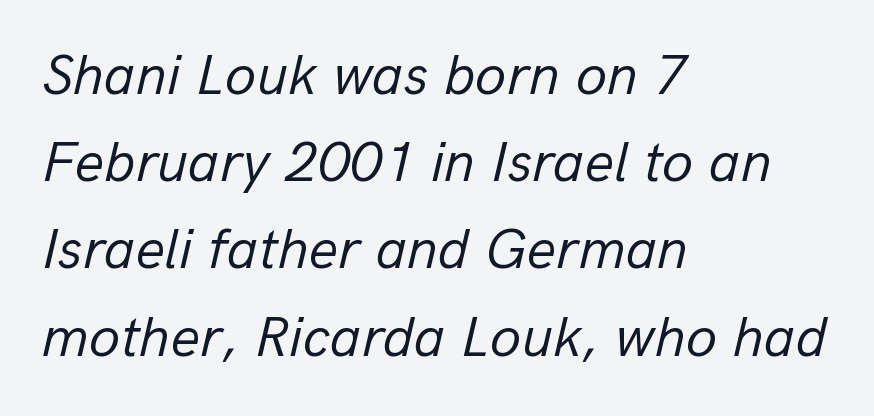
Notice how the stems are inclined rather than vertical — that's the hallmark of italics. The horizontal fit of the characters is conventional and even. Interline gaps are of average width in this sample. Nothing heavy about these letters — not bold at all. Does the copy run flush right? No — it runs flush left.
